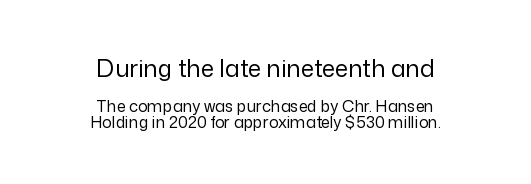
This is not heavy type; no bold has been used. The vertical gap from one line to the next is small. Look at the glyph heights: the upper group is clearly the bigger setting. Words appear dense and cohesive because spacing is normal. The whitespace from short lines is split evenly between both sides.
